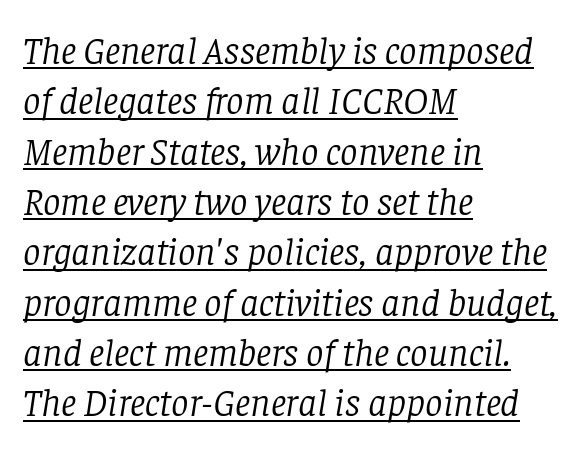
The image shows 39 px light serif type, italic (leaning right); set left-aligned, normal line spacing (1.29x), normal letter spacing, underlined; low stroke contrast and a large x-height.
